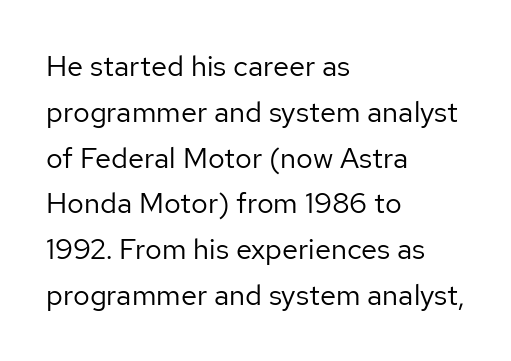
Q: Is the text bold? A: No.
Q: Is the text italic (slanted)? A: No, it is upright.
Q: Is the typeface a serif or a sans-serif typeface? A: Sans-serif.
Q: Is the text underlined? A: No.
Q: How is the paragraph aligned? A: Left-aligned.
Q: Is the spacing between letters normal or unusually wide? A: Normal.
Q: Is the spacing between lines tight, normal or loose? A: Normal.
Q: Width (condensed, normal, or wide)? A: Normal.
Q: Stroke contrast? A: Low.
Q: x-height? A: Medium.
Q: Monospaced? A: No.
